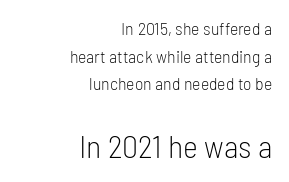
Here the glyphs are tracked normally, forming tight word shapes. Honestly, the row spacing looks completely unremarkable. Do the characters align in a grid? No, the font is proportional. The letters stand straight up with perfectly vertical stems.
